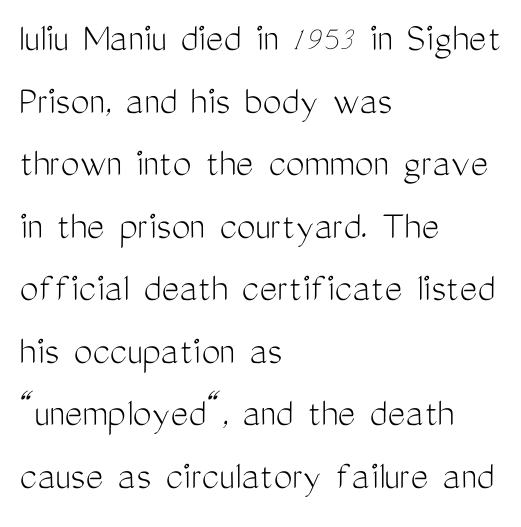
The image shows 42 px light, condensed sans-serif type, upright; set left-aligned, normal line spacing (1.49x), normal letter spacing, not underlined; medium stroke contrast and a medium x-height.
